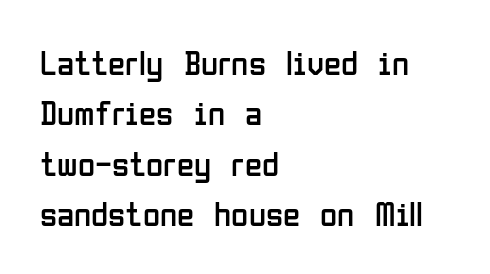
{"serif": "no", "italic": "no", "bold": "no", "weight": "regular", "width": "condensed", "stroke_contrast": "low", "x_height": "medium", "monospaced": "no", "underline": "no", "align": "left", "line_spacing": "normal", "line_spacing_ratio": 1.44, "letter_spacing": "normal", "letter_spacing_em": 0.0, "glyph_px": 35}
